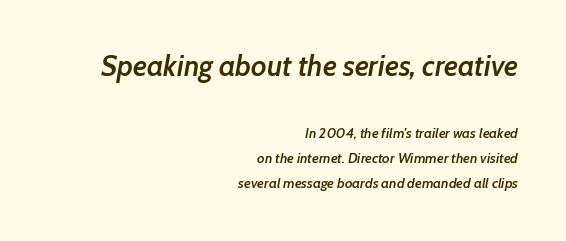
Q: Is the text bold? A: Semi-bold.
Q: Is the text italic (slanted)? A: Yes, it leans right by about 7 degrees.
Q: Is the text underlined? A: No.
Q: How is the paragraph aligned? A: Right-aligned.
Q: Is the spacing between letters normal or unusually wide? A: Normal.
Q: Which block of text is set in a larger size, the first (top) or the second (bottom)? A: The first (top) one.
Q: Width (condensed, normal, or wide)? A: Normal.
Q: Stroke contrast? A: Low.
Q: x-height? A: Medium.
Q: Monospaced? A: No.
